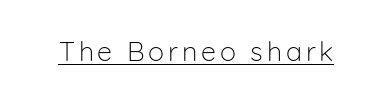
This is not heavy type; no bold has been used. A roman cut, with each character standing at attention. Is there an underline? Yes — a line sits under the letters.
